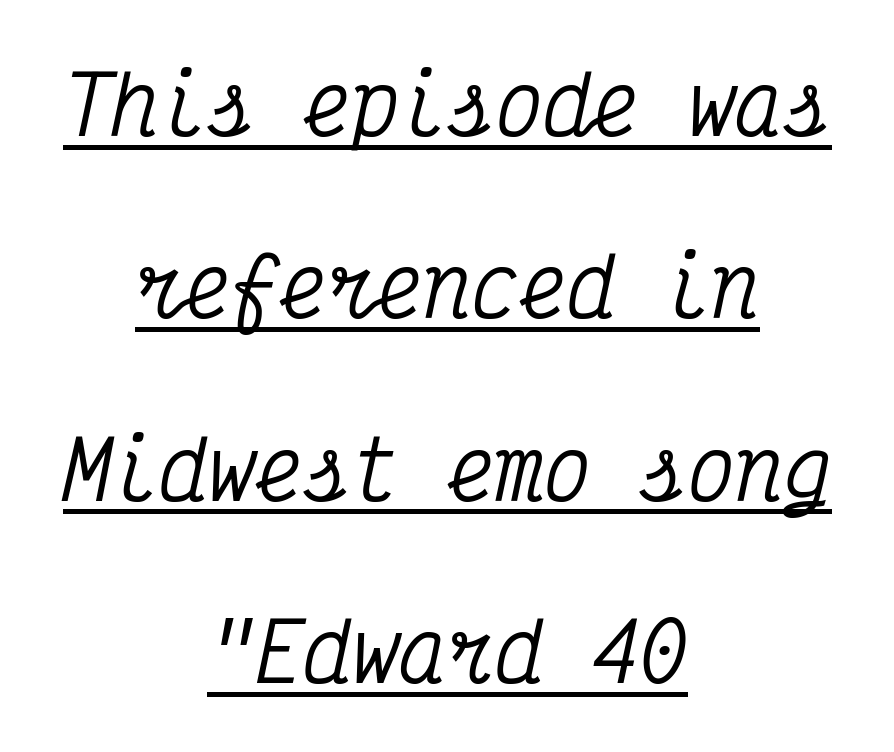
The face used here is rendered with its standard letterfit. Note the uniform advance width — an 'i' takes as much space as an 'm'. In terms of leading, this rendering errs on the spacious side. These lines were composed using italics. These lines are composed in type with serifs.
